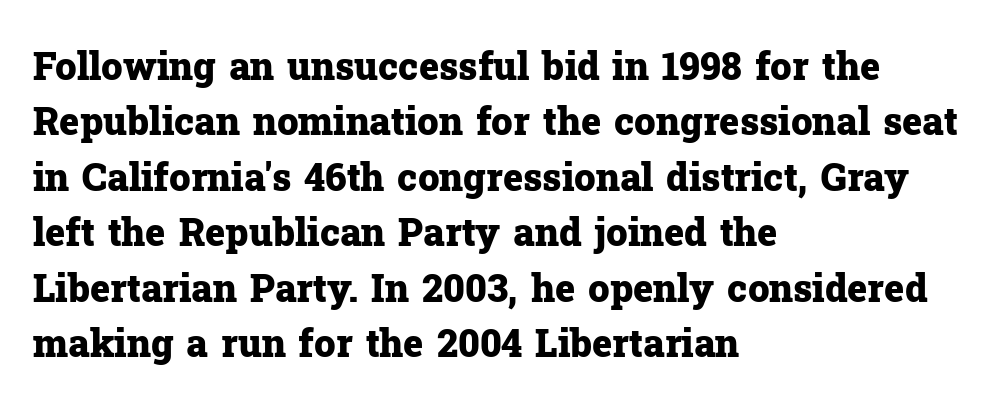
{"serif": "yes", "italic": "no", "bold": "yes", "weight": "heavy", "width": "normal", "stroke_contrast": "low", "x_height": "medium", "monospaced": "no", "underline": "no", "align": "left", "line_spacing": "normal", "line_spacing_ratio": 1.46, "letter_spacing": "normal", "letter_spacing_em": 0.0, "glyph_px": 38}
